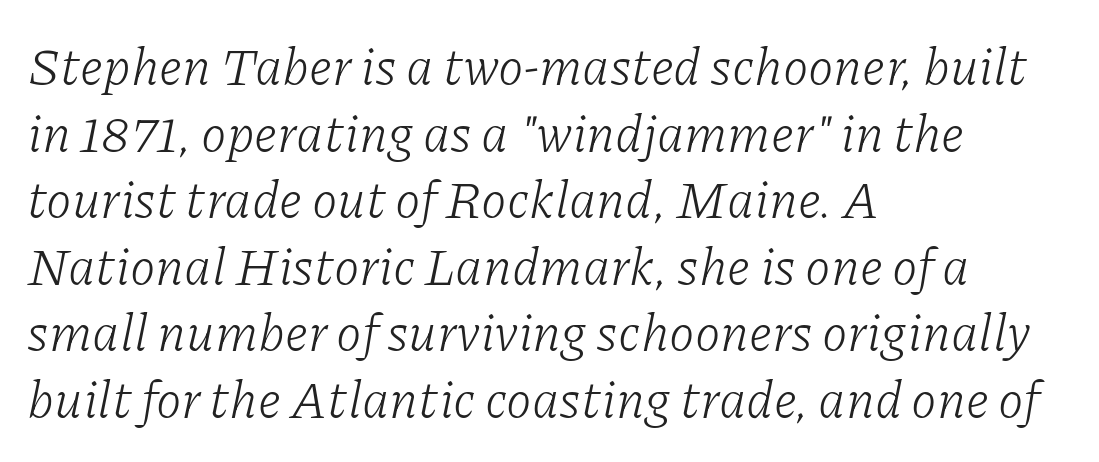
Q: Is the text bold? A: No.
Q: Is the text italic (slanted)? A: Yes, it leans right by about 11 degrees.
Q: Is the typeface a serif or a sans-serif typeface? A: Serif.
Q: Is the text underlined? A: No.
Q: How is the paragraph aligned? A: Left-aligned.
Q: Is the spacing between letters normal or unusually wide? A: Normal.
Q: Is the spacing between lines tight, normal or loose? A: Normal.
Q: Width (condensed, normal, or wide)? A: Normal.
Q: Stroke contrast? A: Low.
Q: x-height? A: Medium.
Q: Monospaced? A: No.
